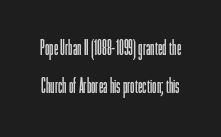
Default kerning and tracking; the words read as compact shapes. The weight tops out at a normal text grade. Rule under the text: the space is simply empty. The type sits square on the baseline with zero lean.
